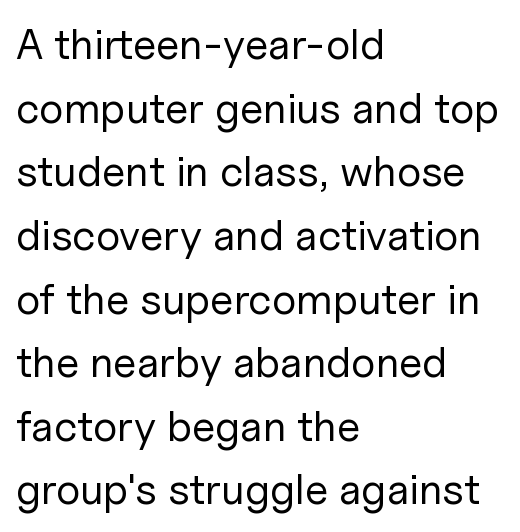
Typographically, this falls in the sans-serif category. This block has exactly the height ordinary leading produces. Posture: straight, roman, zero tilt. Visually the block forms a straight wall on the left and a jagged coastline on the right. Counters stay open thanks to moderate or lighter strokes.
